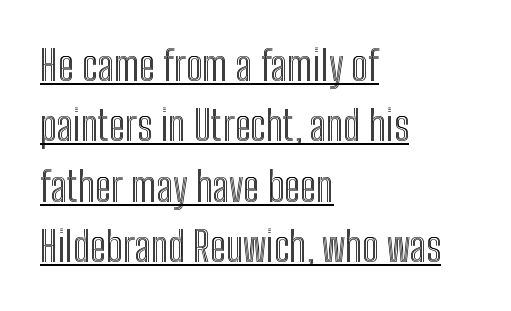
The letters stand straight up with perfectly vertical stems. The lettering is marked with a stroke running underneath it. Baseline-to-baseline distance is the conventional proportion of letter height. Default kerning and tracking; the words read as compact shapes. Compared with a centered layout, this one pins lines to the left instead.
